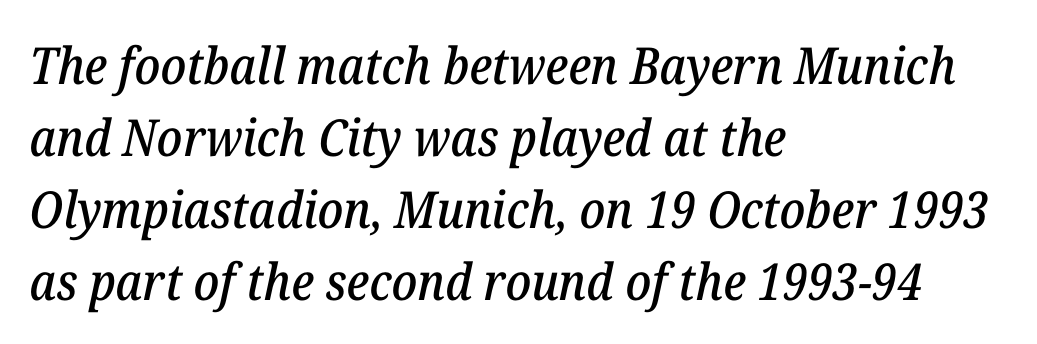
Do the characters align in a grid? No, the font is proportional. The tracking reads as untouched default to a designer's eye. Leftover space on each line is placed entirely after the last word. Small tapered or slab feet sit at the stroke ends, so this counts as serif. Posture: slanted.
